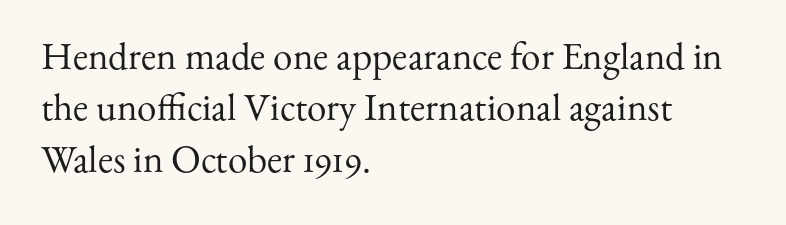
Q: Is the text bold? A: No.
Q: Is the text italic (slanted)? A: No, it is upright.
Q: Is the typeface a serif or a sans-serif typeface? A: Serif.
Q: Is the text underlined? A: No.
Q: How is the paragraph aligned? A: Left-aligned.
Q: Is the spacing between letters normal or unusually wide? A: Normal.
Q: Is the spacing between lines tight, normal or loose? A: Normal.
Q: Width (condensed, normal, or wide)? A: Normal.
Q: Stroke contrast? A: Medium.
Q: x-height? A: Small.
Q: Monospaced? A: No.
